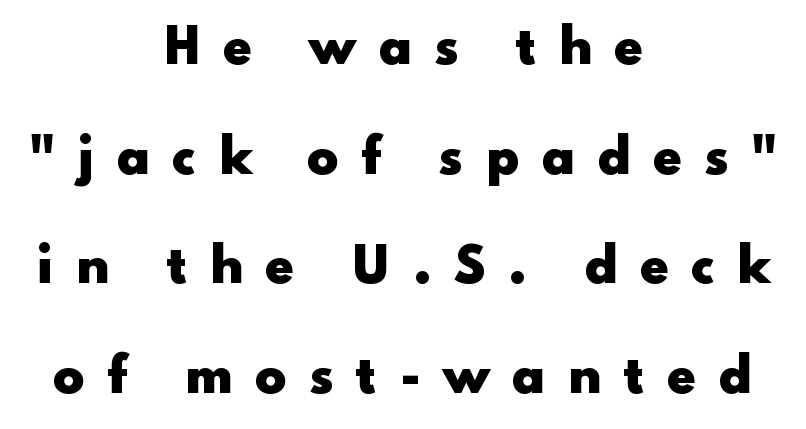
Q: Is the text bold? A: Yes.
Q: Is the text italic (slanted)? A: No, it is upright.
Q: Is the typeface a serif or a sans-serif typeface? A: Sans-serif.
Q: Is the text underlined? A: No.
Q: How is the paragraph aligned? A: Centered.
Q: Is the spacing between letters normal or unusually wide? A: Unusually wide.
Q: Is the spacing between lines tight, normal or loose? A: Loose.
Q: Width (condensed, normal, or wide)? A: Wide.
Q: Stroke contrast? A: Low.
Q: x-height? A: Small.
Q: Monospaced? A: No.
